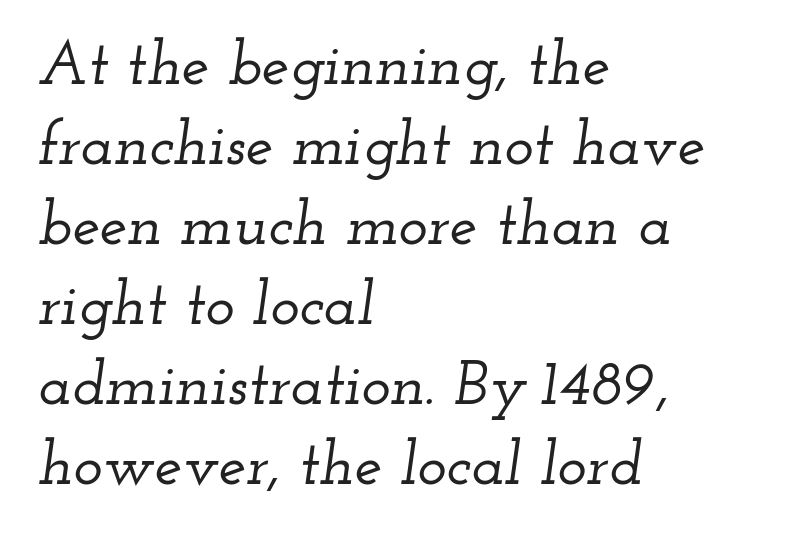
This sample is left-justified, so line endings fall wherever the words run out. Reading down the column, the eye jumps a familiar distance to each next line. This sample uses plain, unmodified letter spacing. Honestly, there is no underline to notice here at all. Slanted lettering throughout.
